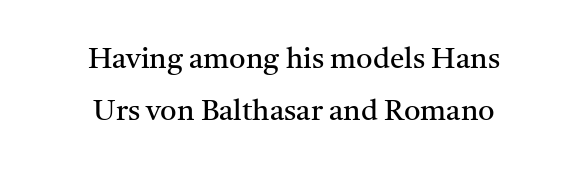
Nothing unusual about the tracking: characters are spaced as the font intends. The text block is weighted toward neither margin, spreading evenly from the middle. The typeface chosen for these lines features serifs. Check the space under the baseline: it is left empty.
